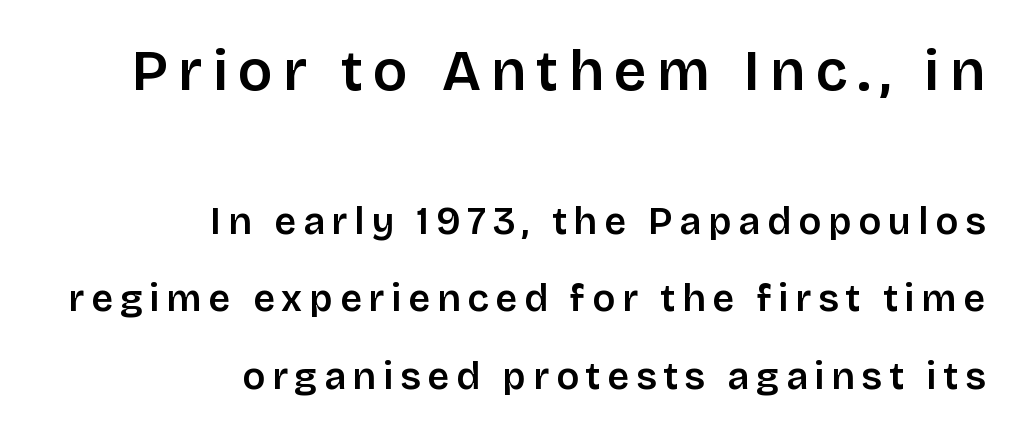
The image shows 57 px semibold sans-serif type, upright; set right-aligned, loose line spacing (2.04x), not underlined; the first (top) block is 1.5x larger; low stroke contrast and a large x-height.
